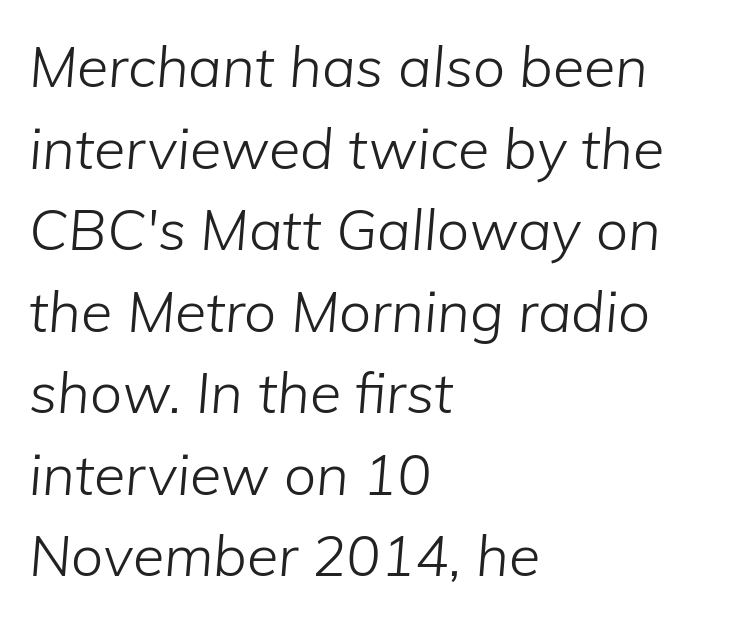
{"italic": "yes", "lean": "right", "slant_degrees": 5, "bold": "no", "weight": "light", "width": "normal", "stroke_contrast": "low", "x_height": "medium", "monospaced": "no", "underline": "no", "align": "left", "line_spacing": "normal", "line_spacing_ratio": 1.43, "letter_spacing": "normal", "letter_spacing_em": 0.0, "glyph_px": 57}
